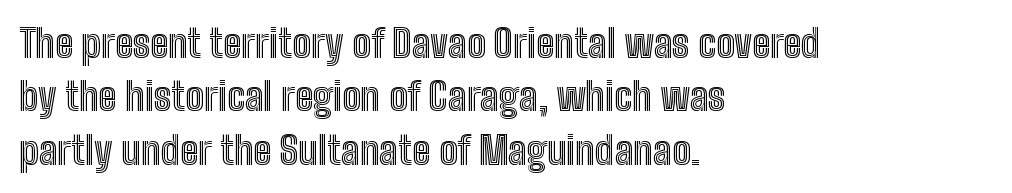
These lines are rendered in a variable-pitch font. Quick note: interline space is typical. The face used here is rendered with its standard letterfit. This rendering features lettering with no underline. No italicization has been applied; the sample stays upright.
